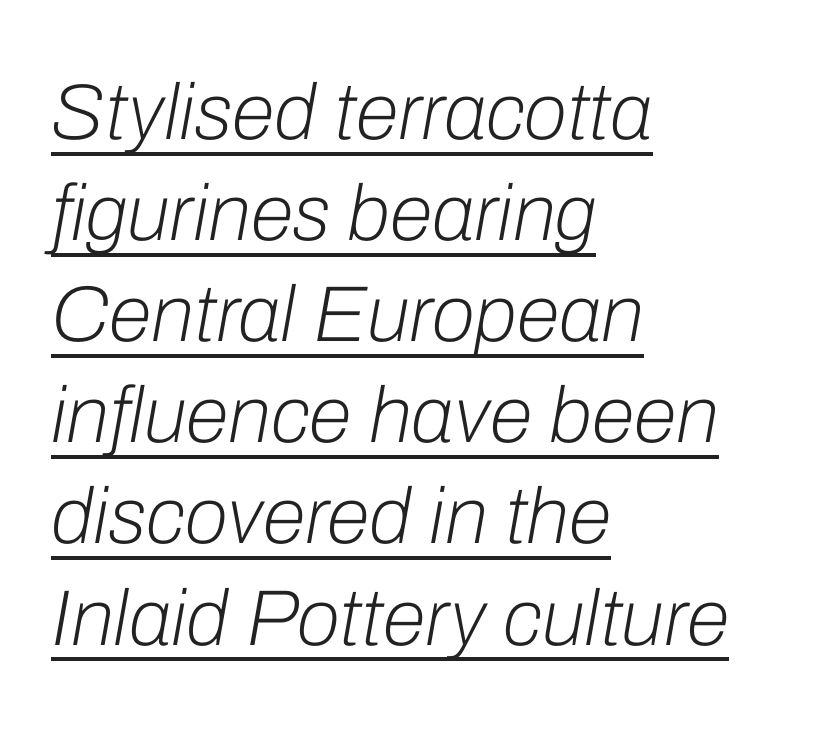
This sample carries an underscore along the baseline area. Character widths vary here, with narrow letters taking less room than wide ones. The tracking reads as untouched default to a designer's eye. Visually the block forms a straight wall on the left and a jagged coastline on the right. Regular leading. The rendering applies a slant to the glyphs.
